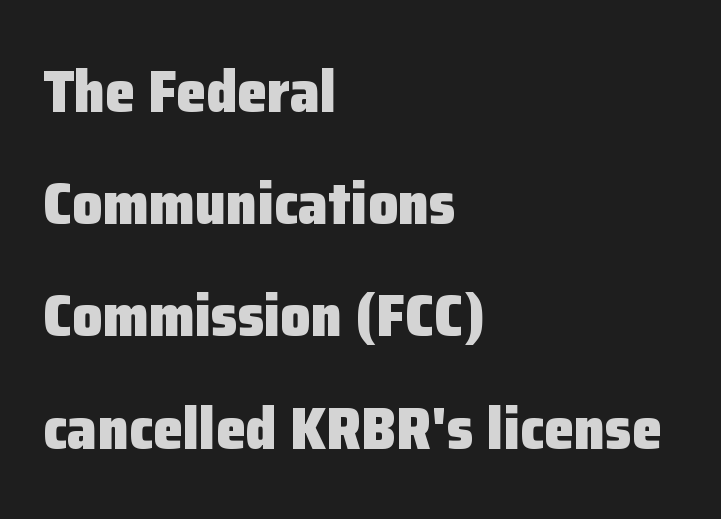
Q: Is the text bold? A: Yes.
Q: Is the text italic (slanted)? A: No, it is upright.
Q: Is the typeface a serif or a sans-serif typeface? A: Sans-serif.
Q: Is the text underlined? A: No.
Q: How is the paragraph aligned? A: Left-aligned.
Q: Is the spacing between letters normal or unusually wide? A: Normal.
Q: Width (condensed, normal, or wide)? A: Normal.
Q: Stroke contrast? A: Low.
Q: x-height? A: Medium.
Q: Monospaced? A: No.
